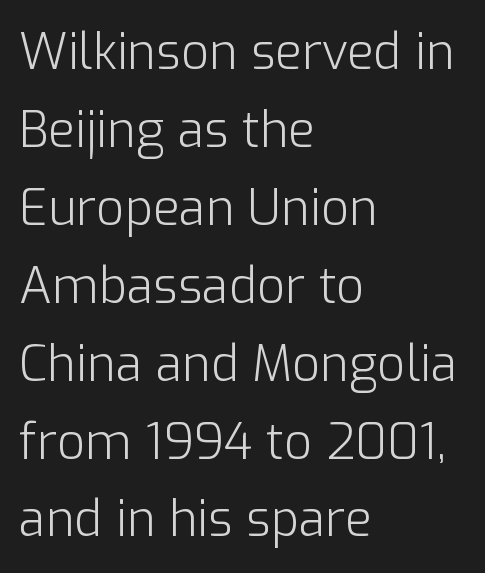
The image shows 49 px light sans-serif type, upright; set left-aligned, normal line spacing (1.59x), normal letter spacing, not underlined; low stroke contrast and a medium x-height.
